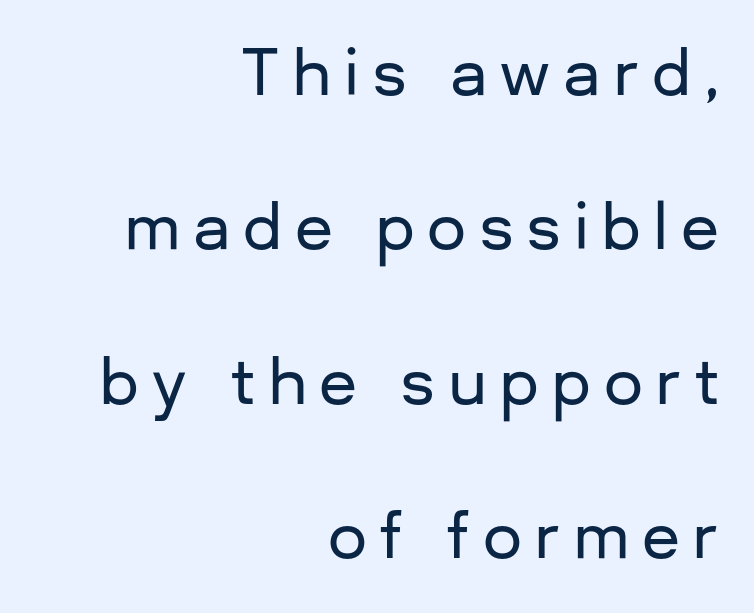
Q: Is the text italic (slanted)? A: No, it is upright.
Q: Is the typeface a serif or a sans-serif typeface? A: Sans-serif.
Q: Is the text underlined? A: No.
Q: How is the paragraph aligned? A: Right-aligned.
Q: Is the spacing between letters normal or unusually wide? A: Unusually wide.
Q: Is the spacing between lines tight, normal or loose? A: Loose.
Q: Width (condensed, normal, or wide)? A: Normal.
Q: Stroke contrast? A: Low.
Q: x-height? A: Medium.
Q: Monospaced? A: No.
